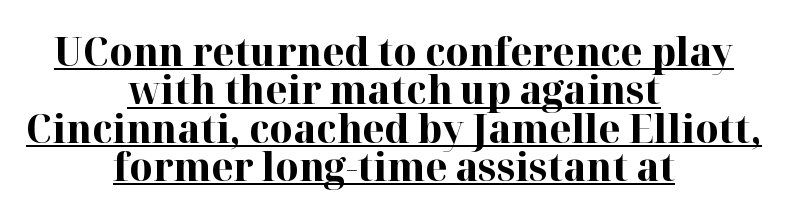
The image shows 40 px bold serif type, upright; set centered, tight line spacing (0.96x), normal letter spacing, underlined; high stroke contrast and a medium x-height.
